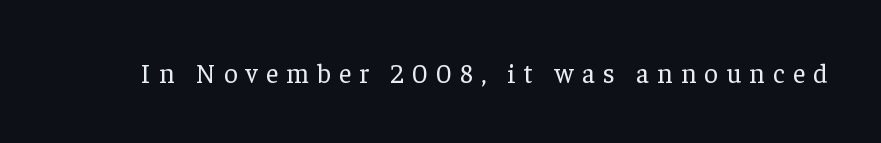
The image shows 27 px text type, upright; set unusually wide letter spacing (+0.3 em), not underlined.
